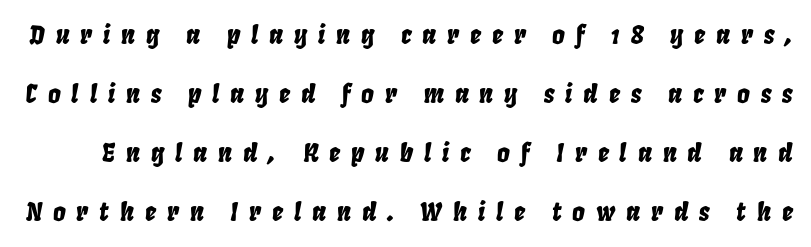
Q: Is the text italic (slanted)? A: Yes, it leans right by about 8 degrees.
Q: Is the text underlined? A: No.
Q: Is the spacing between letters normal or unusually wide? A: Unusually wide.
Q: Is the spacing between lines tight, normal or loose? A: Loose.
